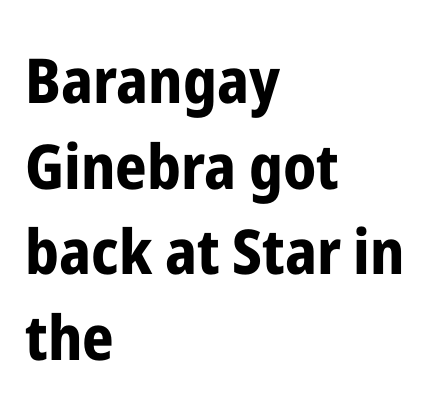
{"serif": "no", "italic": "no", "bold": "yes", "weight": "bold", "width": "condensed", "stroke_contrast": "low", "x_height": "medium", "monospaced": "no", "underline": "no", "align": "left", "line_spacing": "normal", "line_spacing_ratio": 1.38, "letter_spacing": "normal", "letter_spacing_em": 0.0, "glyph_px": 62}
